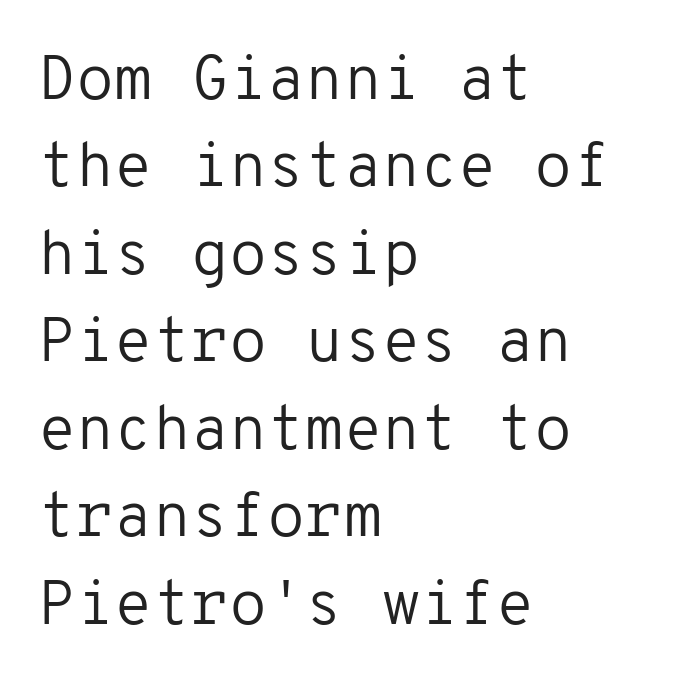
The image shows 62 px regular-weight sans-serif type, upright, monospaced; set left-aligned, normal line spacing (1.41x), normal letter spacing, not underlined; low stroke contrast and a medium x-height.
